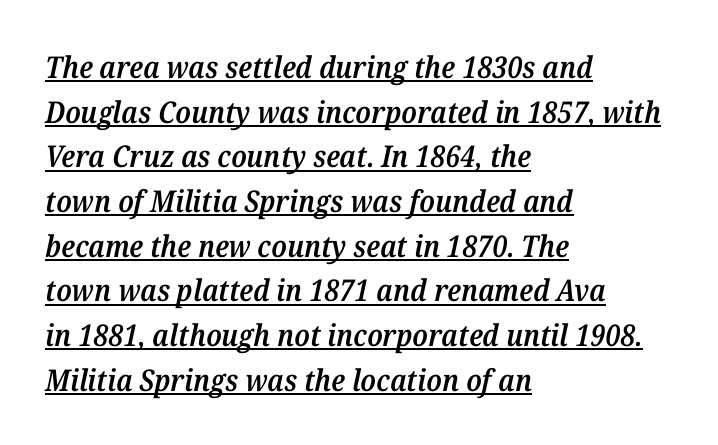
Interline gaps are of average width in this sample. Looks like regular typesetting: each glyph gets only the width it needs. The tracking reads as untouched default to a designer's eye. Serifs: yes, visible at the terminals of the letterforms. One-word summary of the alignment: left. Is the type bold? Partly — it's a semibold, heavier than regular but not fully bold.
